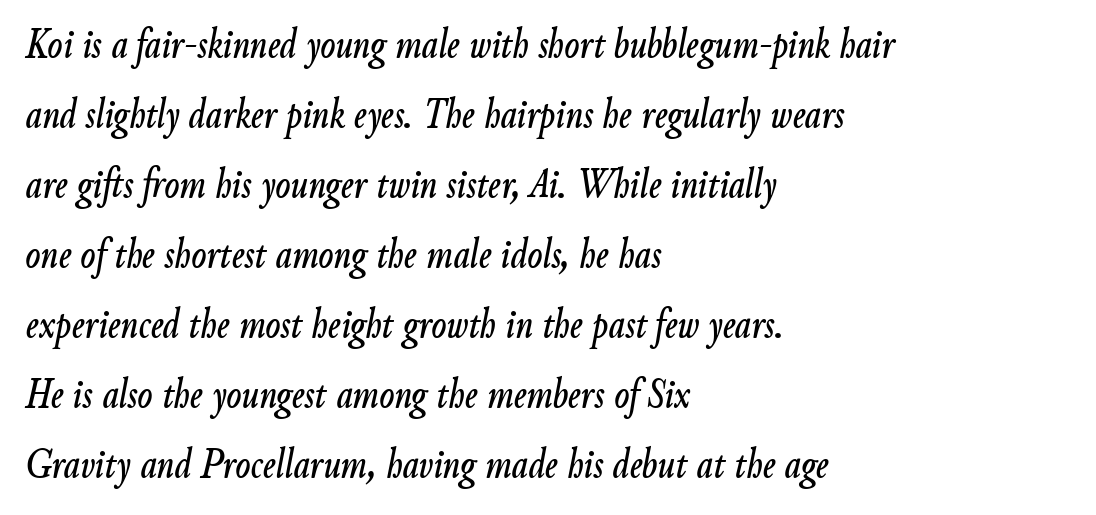
A classic flush-left, rag-right setting is used for this passage. The space directly below the letters is spotless. The horizontal fit of the characters is conventional and even. Does the leading feel generous? No, just average.
